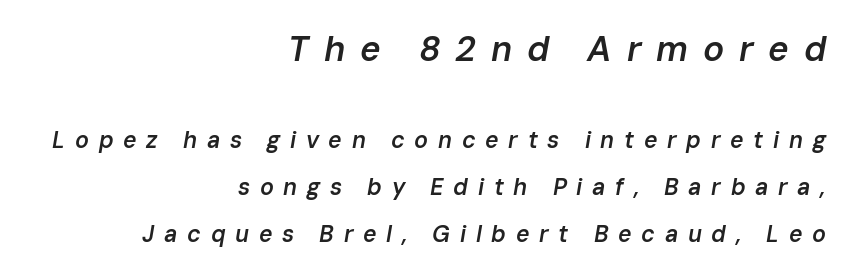
Q: Is the text bold? A: Semi-bold.
Q: Is the text italic (slanted)? A: Yes, it leans right by about 10 degrees.
Q: Is the text underlined? A: No.
Q: How is the paragraph aligned? A: Right-aligned.
Q: Is the spacing between letters normal or unusually wide? A: Unusually wide.
Q: Is the spacing between lines tight, normal or loose? A: Loose.
Q: Which block of text is set in a larger size, the first (top) or the second (bottom)? A: The first (top) one.
Q: Width (condensed, normal, or wide)? A: Normal.
Q: Stroke contrast? A: Low.
Q: x-height? A: Medium.
Q: Monospaced? A: No.
